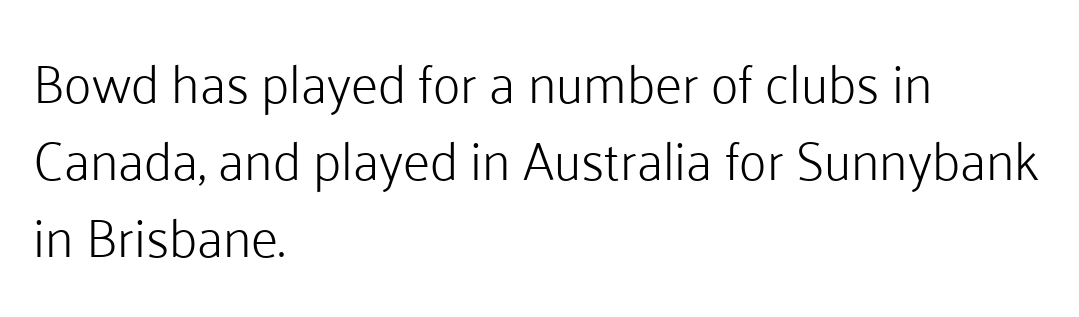
Line spacing here is normal. This sample has the flowing, uneven cadence of proportional lettering. Unlike a traditional serif, this face leaves its strokes unadorned. Stems here are at most as thick as an everyday book face. The area under the type is left untouched.
